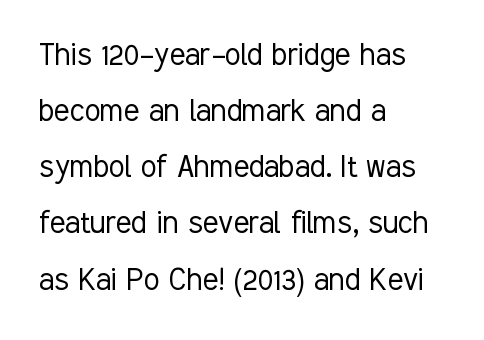
{"serif": "no", "italic": "no", "bold": "no", "weight": "light", "width": "condensed", "stroke_contrast": "low", "x_height": "medium", "monospaced": "no", "underline": "no", "align": "left", "line_spacing": "normal", "line_spacing_ratio": 1.56, "letter_spacing": "normal", "letter_spacing_em": 0.0, "glyph_px": 36}
